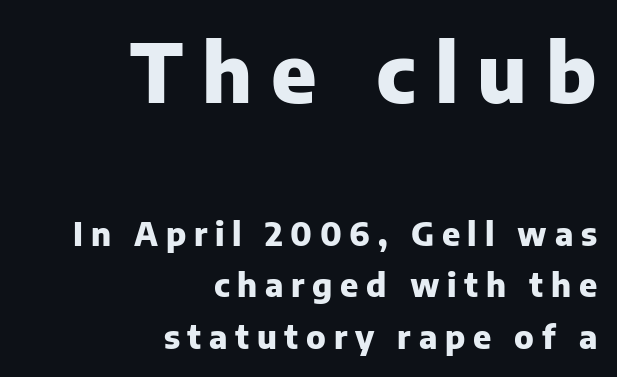
Q: Is the text bold? A: Yes.
Q: Is the text italic (slanted)? A: No, it is upright.
Q: Is the typeface a serif or a sans-serif typeface? A: Sans-serif.
Q: Is the text underlined? A: No.
Q: How is the paragraph aligned? A: Right-aligned.
Q: Is the spacing between letters normal or unusually wide? A: Unusually wide.
Q: Is the spacing between lines tight, normal or loose? A: Normal.
Q: Which block of text is set in a larger size, the first (top) or the second (bottom)? A: The first (top) one.
Q: Width (condensed, normal, or wide)? A: Normal.
Q: Stroke contrast? A: Low.
Q: x-height? A: Medium.
Q: Monospaced? A: No.
